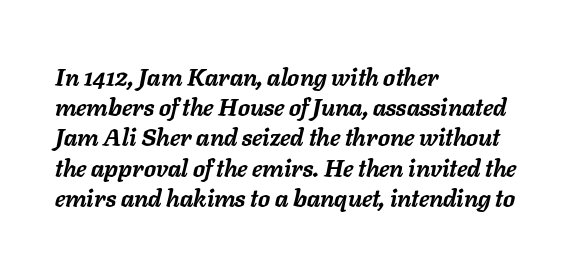
The image shows 24 px bold type, italic (leaning right); set left-aligned, normal line spacing (1.26x), normal letter spacing, not underlined.
